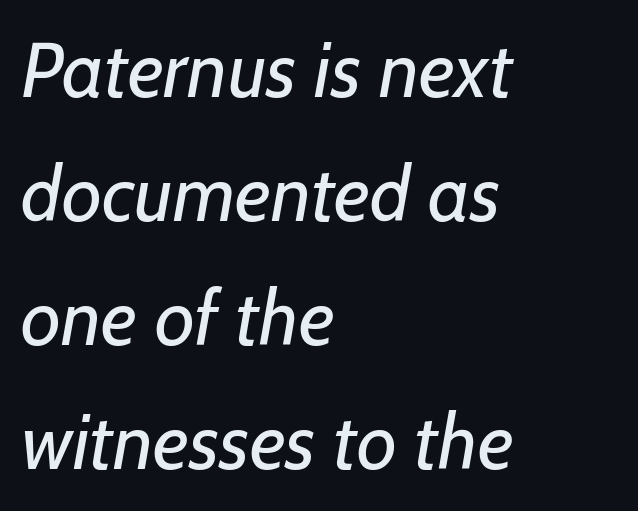
The image shows 78 px regular-weight sans-serif type; set left-aligned, normal line spacing (1.59x), normal letter spacing, not underlined; low stroke contrast and a medium x-height.
